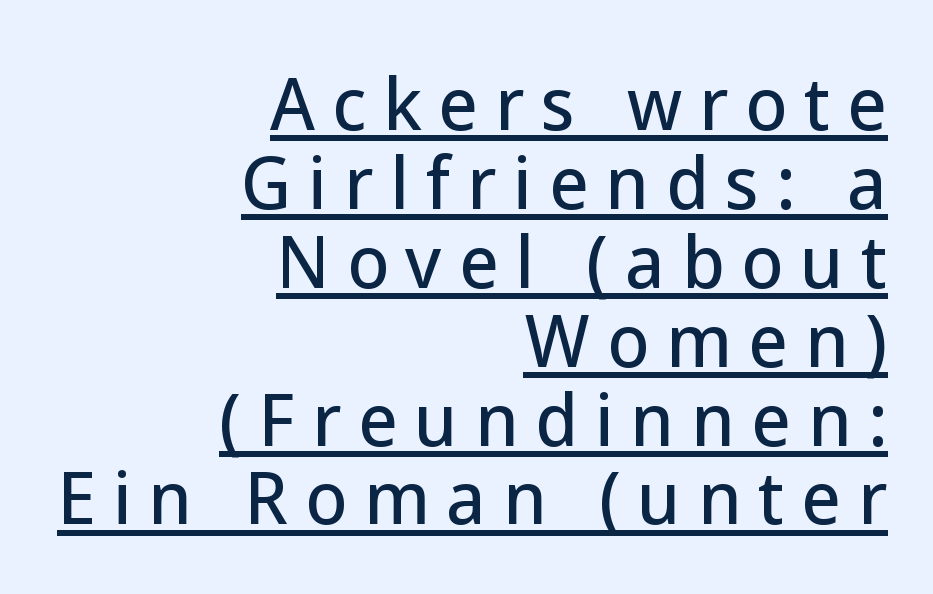
The image shows 68 px sans-serif type, upright; set right-aligned, line spacing 1.16x, unusually wide letter spacing (+0.25 em), underlined; low stroke contrast and a medium x-height.
